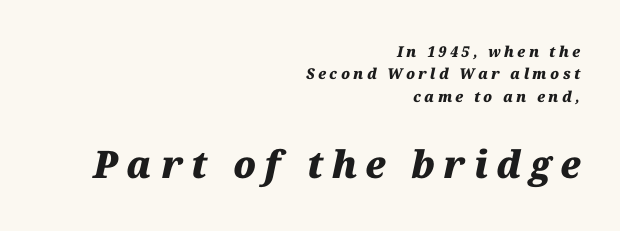
The image shows 38 px heavy type, italic (leaning right); set right-aligned, normal line spacing (1.49x), unusually wide letter spacing (+0.22 em), not underlined; the second (bottom) block is 2.53x larger; medium stroke contrast and a medium x-height.
